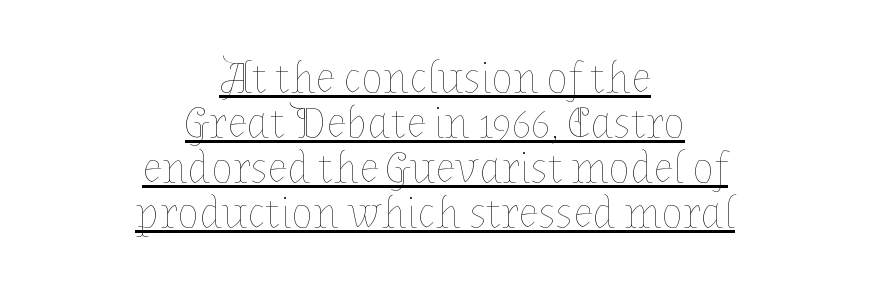
The weight would be labelled regular, book, light, or lighter still. Looks like someone drew a line under every word here. Observe the ordinary spacing: letters are neighbours, not strangers. The typesetter chose a symmetrical, centered arrangement here. The specimen reads as upright at a glance.
